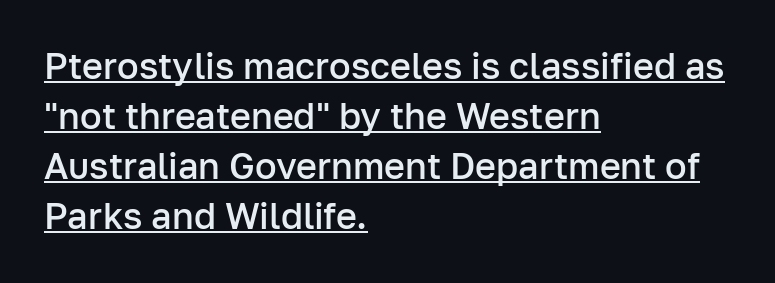
The lettering is marked with a stroke running underneath it. Spacing between characters is what you'd get straight out of the box. The designer left line spacing at the default. This is the regular roman posture of the typeface. Typographically, this falls in the sans-serif category.
